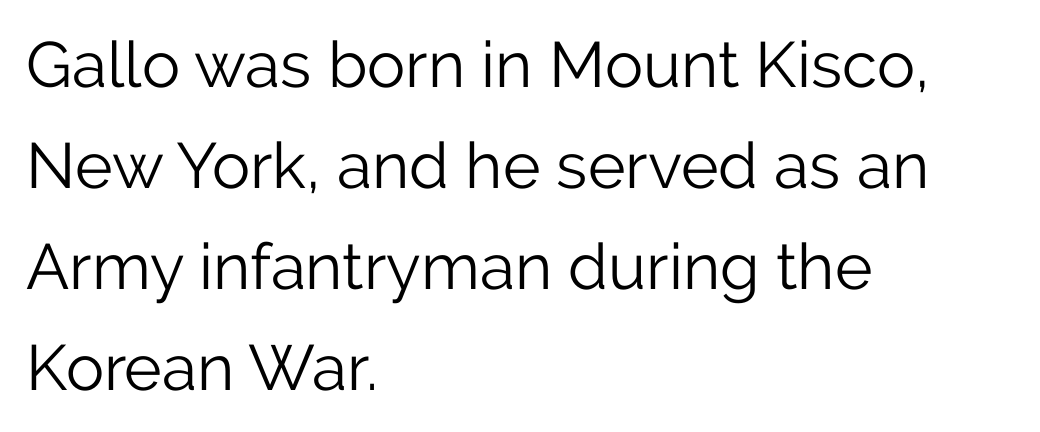
Q: Is the text bold? A: No.
Q: Is the text italic (slanted)? A: No, it is upright.
Q: Is the typeface a serif or a sans-serif typeface? A: Sans-serif.
Q: Is the text underlined? A: No.
Q: How is the paragraph aligned? A: Left-aligned.
Q: Is the spacing between letters normal or unusually wide? A: Normal.
Q: Is the spacing between lines tight, normal or loose? A: Normal.
Q: Width (condensed, normal, or wide)? A: Normal.
Q: Stroke contrast? A: Low.
Q: x-height? A: Medium.
Q: Monospaced? A: No.
